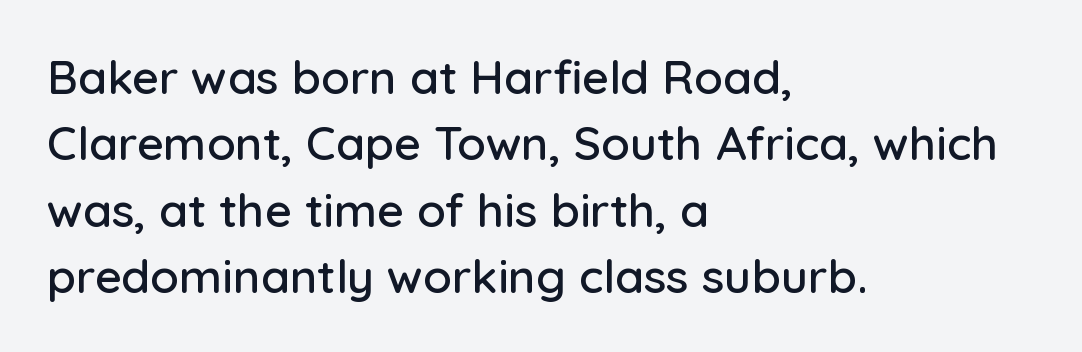
{"serif": "no", "italic": "no", "width": "normal", "stroke_contrast": "low", "x_height": "medium", "monospaced": "no", "underline": "no", "align": "left", "line_spacing": "normal", "line_spacing_ratio": 1.41, "letter_spacing": "normal", "letter_spacing_em": 0.0, "glyph_px": 47}
